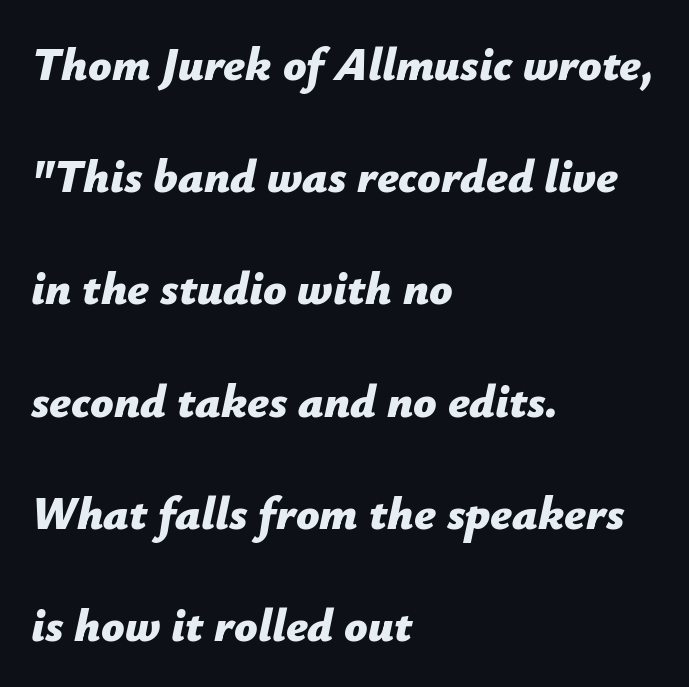
{"italic": "yes", "lean": "right", "slant_degrees": 12, "bold": "yes", "weight": "bold", "width": "normal", "stroke_contrast": "low", "x_height": "medium", "monospaced": "no", "underline": "no", "align": "left", "line_spacing": "loose", "line_spacing_ratio": 2.44, "letter_spacing": "normal", "letter_spacing_em": 0.0, "glyph_px": 46}
